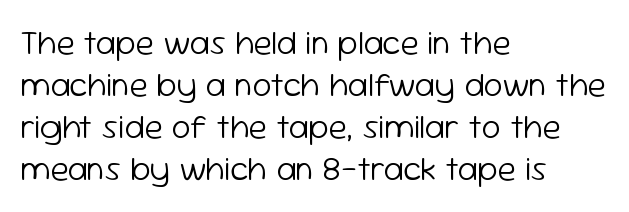
The setting favours the left margin, as ordinary paragraphs usually do. Glance below the letters and you will spot only blank space. A light-to-regular cut is what we see here. Default kerning and tracking; the words read as compact shapes. Spacing verdict: proportional, widths tailored to each character. The glyphs in this specimen are sans serif.
